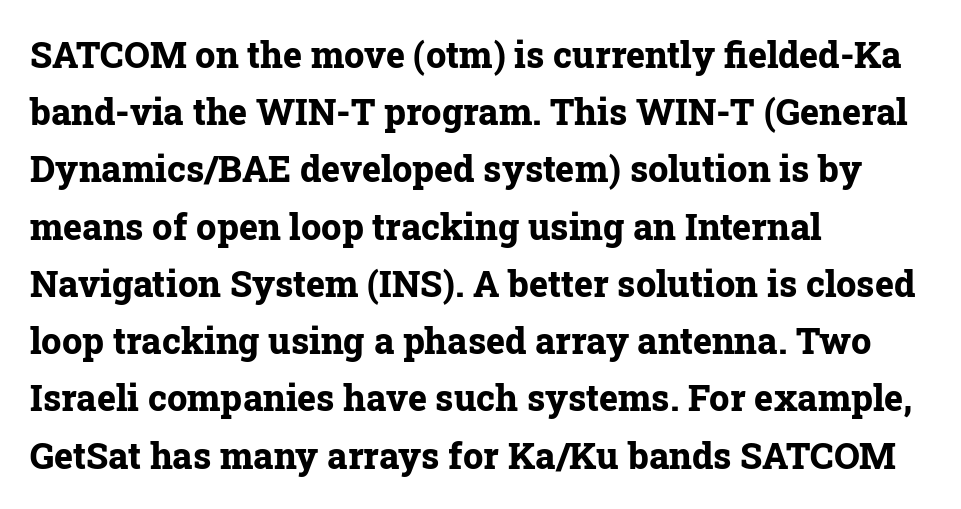
The image shows 36 px bold serif type, upright; set left-aligned, normal line spacing (1.59x), normal letter spacing, not underlined; low stroke contrast and a medium x-height.
